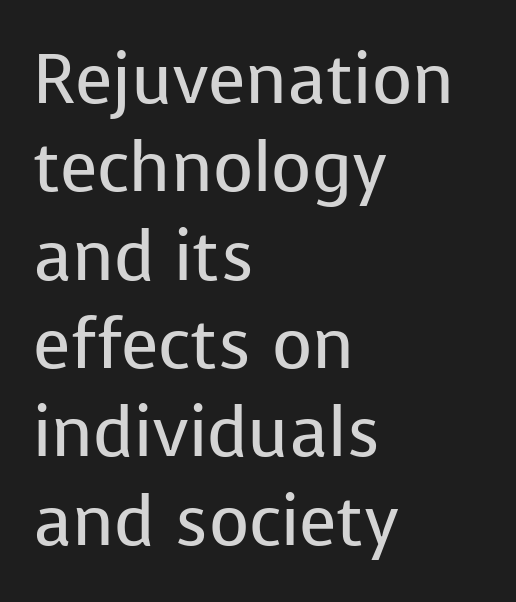
{"serif": "no", "italic": "no", "bold": "no", "weight": "regular", "width": "normal", "stroke_contrast": "low", "x_height": "medium", "monospaced": "no", "underline": "no", "align": "left", "line_spacing": "normal", "line_spacing_ratio": 1.28, "letter_spacing": "normal", "letter_spacing_em": 0.0, "glyph_px": 69}
